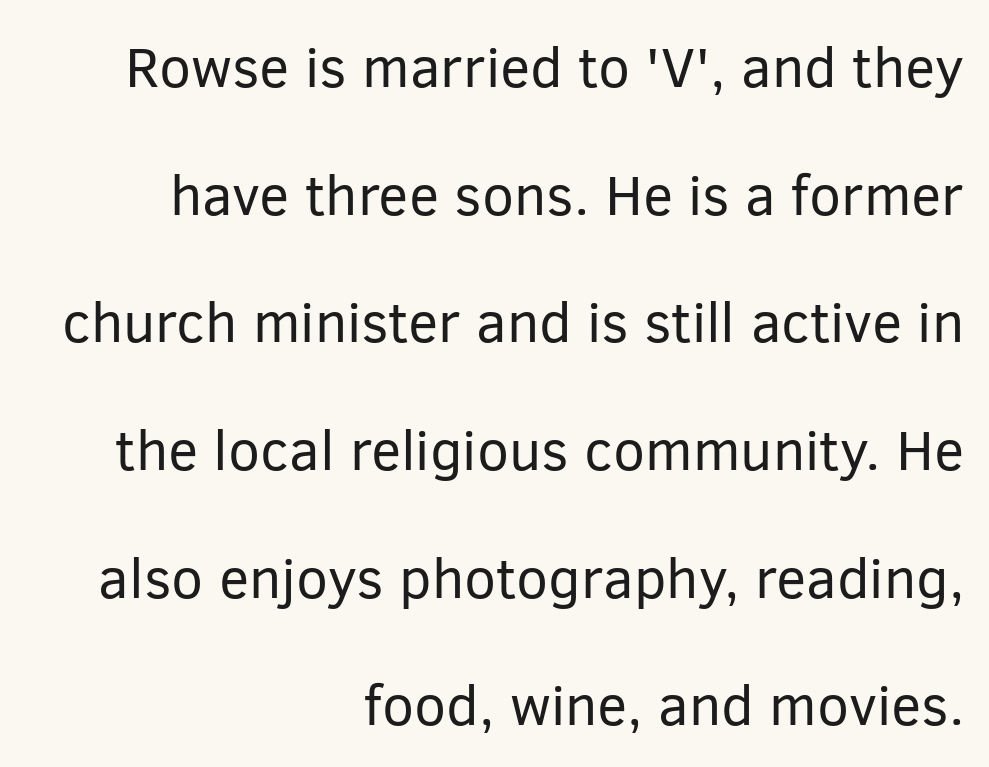
Each line ends at the same right margin while the left side varies. Each letter's strokes conclude bluntly, with no projecting serifs. You can tell it's not italic because the verticals are truly vertical. Each new line begins a long way beneath the previous one. Standard letterfit; no display-style spreading of the glyphs.
